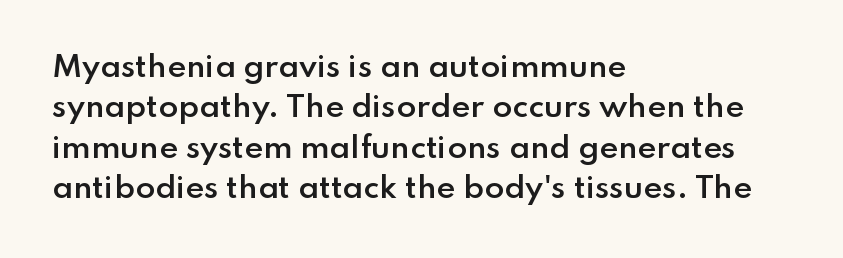
The glyphs in this specimen are sans serif. Is the block centered? No — it sits flush against the left margin. Is this a fixed-width face? No — the glyphs have proportional, varying widths. This is roman type, the default non-slanted kind. The horizontal fit of the characters is conventional and even. The vertical gap from one line to the next is medium.
